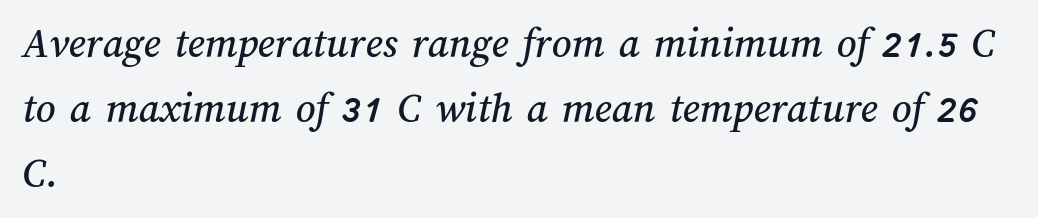
Underline: absent. The passage shown stacks its lines at a standard gap. Proportional: the letters do not fall into vertical columns. Teacher's note: observe the even left margin — that is flush-left alignment. The letterforms sit shoulder to shoulder at normal distance.
